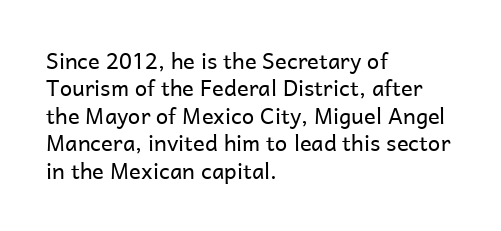
Q: Is the text bold? A: No.
Q: Is the text italic (slanted)? A: No, it is upright.
Q: Is the text underlined? A: No.
Q: How is the paragraph aligned? A: Left-aligned.
Q: Is the spacing between letters normal or unusually wide? A: Normal.
Q: Is the spacing between lines tight, normal or loose? A: Normal.
